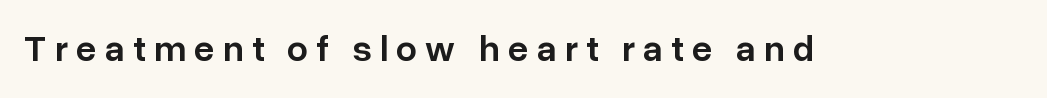
Q: Is the text bold? A: Semi-bold.
Q: Is the text italic (slanted)? A: No, it is upright.
Q: Is the typeface a serif or a sans-serif typeface? A: Sans-serif.
Q: Is the text underlined? A: No.
Q: Is the spacing between letters normal or unusually wide? A: Unusually wide.
Q: Width (condensed, normal, or wide)? A: Normal.
Q: Stroke contrast? A: Low.
Q: x-height? A: Medium.
Q: Monospaced? A: No.
